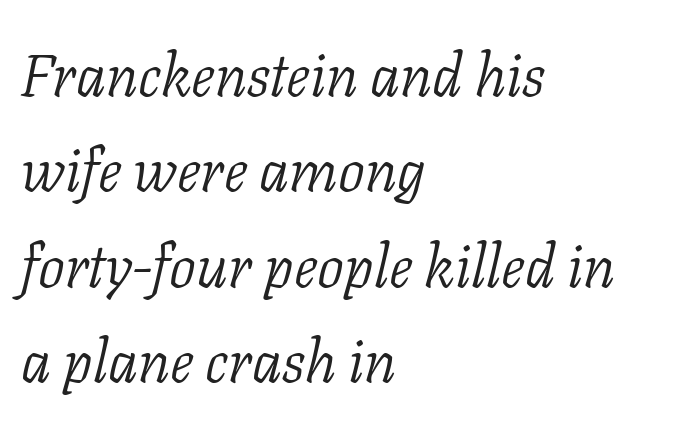
Successive baselines arrive at the customary interval. This is serif lettering, the kind often seen in printed books. Each letter keeps its own natural width here, so spacing adapts to shape. Think standard paragraph weight, or any step lighter than that. Slanted lettering throughout. Lines of text with bare space underneath.
